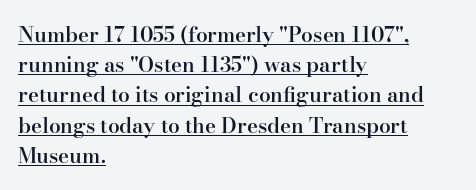
{"italic": "no", "bold": "semi", "underline": "yes", "align": "left", "line_spacing": "normal", "line_spacing_ratio": 1.44, "letter_spacing": "normal", "letter_spacing_em": 0.0, "glyph_px": 21}
